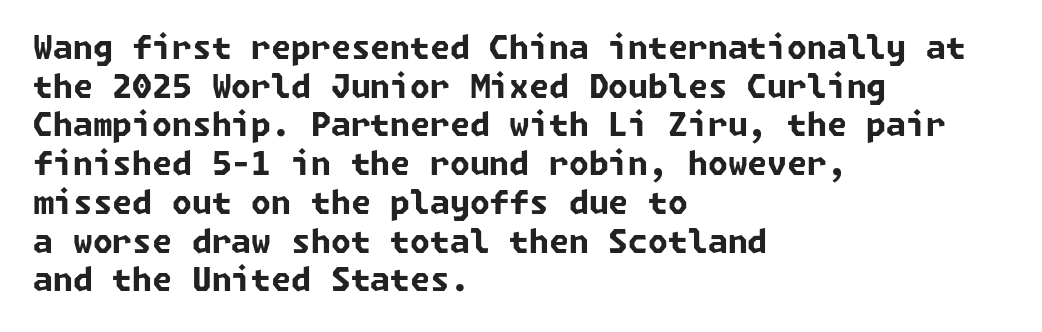
Q: Is the text bold? A: Yes.
Q: Is the typeface a serif or a sans-serif typeface? A: Sans-serif.
Q: Is the text underlined? A: No.
Q: How is the paragraph aligned? A: Left-aligned.
Q: Is the spacing between letters normal or unusually wide? A: Normal.
Q: Width (condensed, normal, or wide)? A: Normal.
Q: Stroke contrast? A: Low.
Q: x-height? A: Medium.
